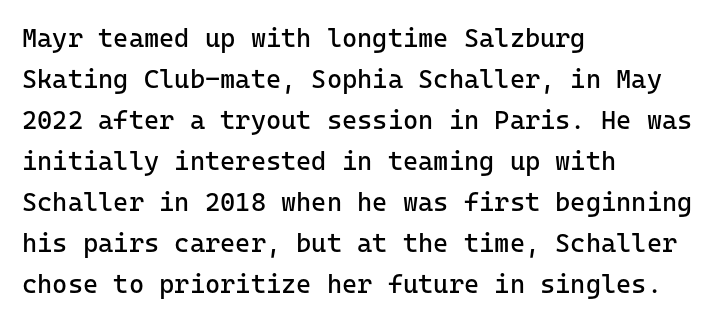
{"italic": "no", "bold": "no", "underline": "no", "align": "left", "line_spacing": "normal", "line_spacing_ratio": 1.58, "letter_spacing": "normal", "letter_spacing_em": 0.0, "glyph_px": 26}
